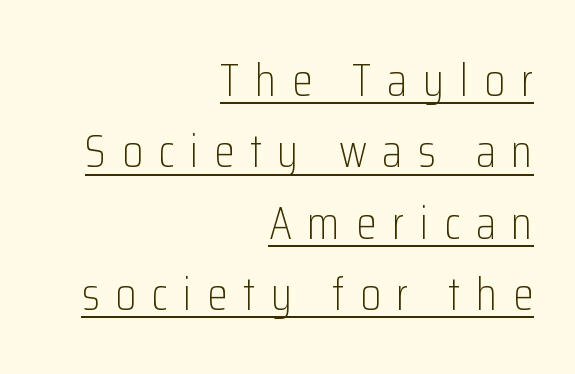
{"serif": "no", "italic": "no", "bold": "no", "weight": "light", "width": "condensed", "stroke_contrast": "low", "x_height": "medium", "monospaced": "no", "underline": "yes", "align": "right", "line_spacing": "normal", "line_spacing_ratio": 1.52, "letter_spacing": "wide", "letter_spacing_em": 0.33, "glyph_px": 47}
